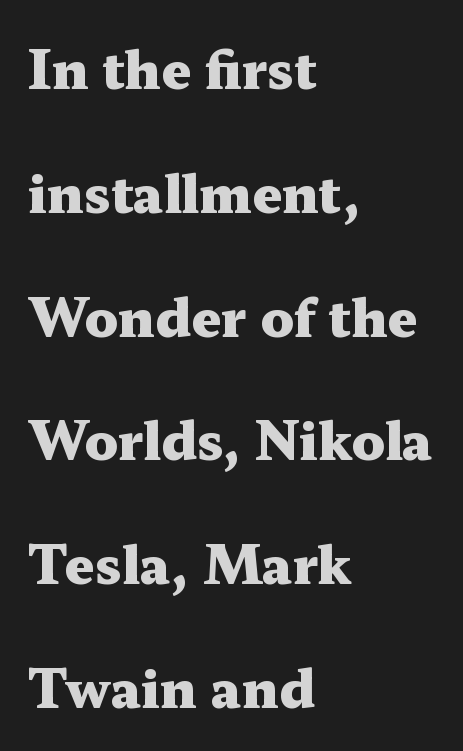
The lettering stays uniformly vertical, giving the passage a roman look. The space between consecutive lines is lavish. Compared with a centered layout, this one pins lines to the left instead. You'd pick this weight for a headline — it's a proper bold. The face used here is seriffed, in the tradition of book romans.
